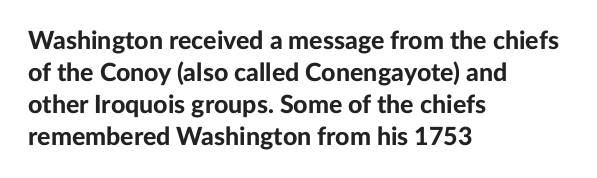
The typesetter chose a ragged-right arrangement here. The line texture is even and compact thanks to regular tracking. Summary of weight: heavy, a full bold. Vertically, the passage feels balanced, rows spaced as you'd expect. In terms of posture, this sample is upright.
